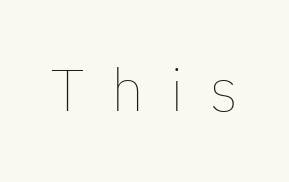
Is the letter spacing exaggerated? Yes — the characters are pushed far apart. The zone under the glyphs is completely vacant. Characters remain perfectly vertical along every line. Note the varied advance widths — an 'i' is clearly narrower than an 'm'. The passage shown is not bold in any degree.
